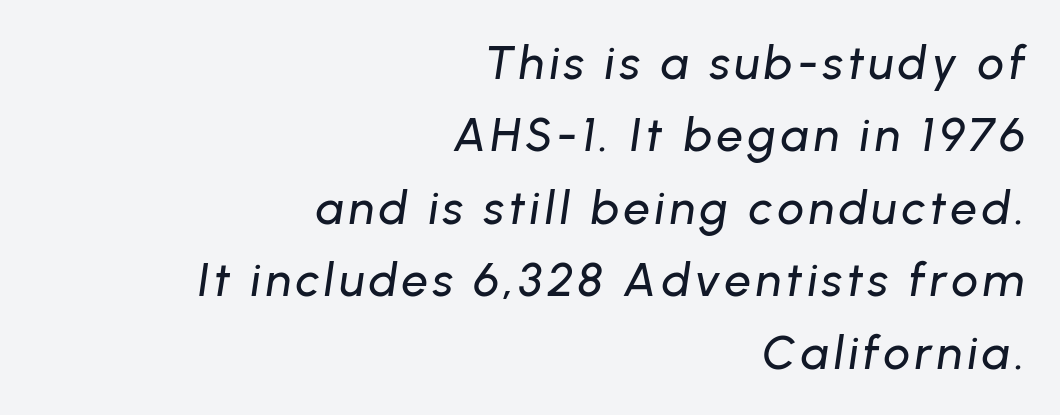
The image shows 47 px text type, italic (leaning right); set right-aligned, normal line spacing (1.54x), not underlined; low stroke contrast and a medium x-height.
